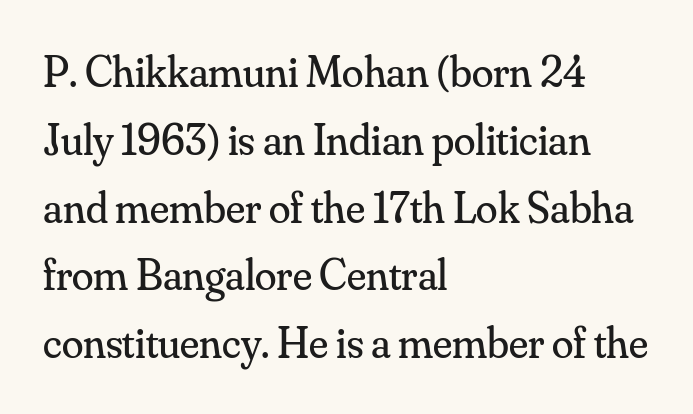
Q: Is the text bold? A: No.
Q: Is the text italic (slanted)? A: No, it is upright.
Q: Is the typeface a serif or a sans-serif typeface? A: Serif.
Q: Is the text underlined? A: No.
Q: How is the paragraph aligned? A: Left-aligned.
Q: Is the spacing between letters normal or unusually wide? A: Normal.
Q: Is the spacing between lines tight, normal or loose? A: Normal.
Q: Width (condensed, normal, or wide)? A: Normal.
Q: Stroke contrast? A: Medium.
Q: x-height? A: Small.
Q: Monospaced? A: No.
